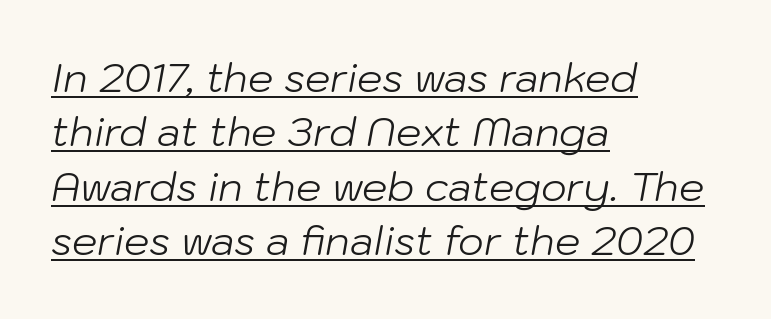
{"italic": "yes", "lean": "right", "slant_degrees": 10, "bold": "no", "weight": "light", "width": "normal", "stroke_contrast": "low", "x_height": "medium", "monospaced": "no", "underline": "yes", "align": "left", "line_spacing": "normal", "line_spacing_ratio": 1.36, "letter_spacing": "normal", "letter_spacing_em": 0.0, "glyph_px": 40}
